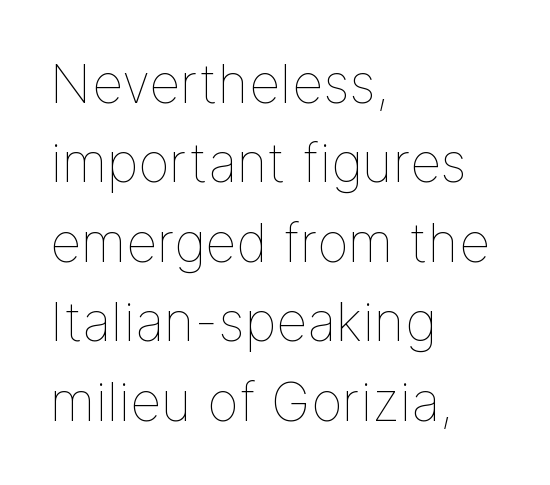
{"italic": "no", "bold": "no", "weight": "thin", "width": "normal", "stroke_contrast": "low", "x_height": "medium", "monospaced": "no", "underline": "no", "align": "left", "line_spacing": "normal", "line_spacing_ratio": 1.47, "letter_spacing": "normal", "letter_spacing_em": 0.0, "glyph_px": 54}
